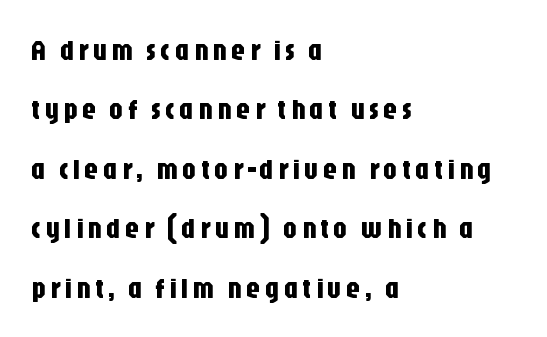
{"serif": "no", "italic": "no", "width": "condensed", "stroke_contrast": "low", "x_height": "large", "monospaced": "no", "underline": "no", "align": "left", "line_spacing": "loose", "line_spacing_ratio": 2.05, "glyph_px": 29}
